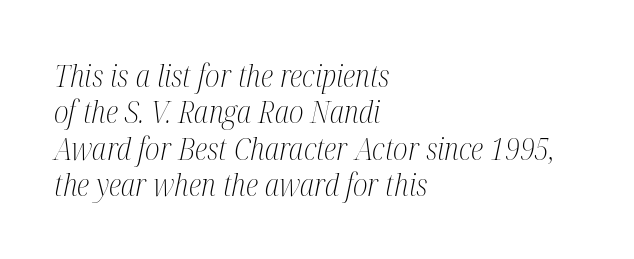
The image shows 30 px light, condensed serif type, italic (leaning right); set left-aligned, line spacing 1.21x, normal letter spacing, not underlined; medium stroke contrast and a medium x-height.
